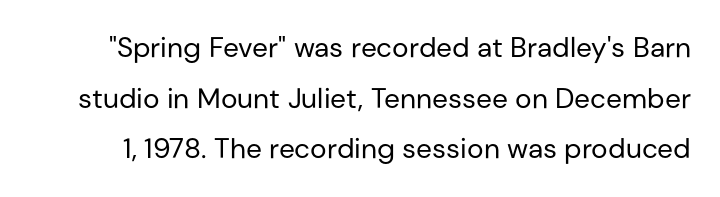
The image shows 28 px regular-weight sans-serif type, upright; set line spacing 1.81x, normal letter spacing, not underlined; low stroke contrast and a medium x-height.
